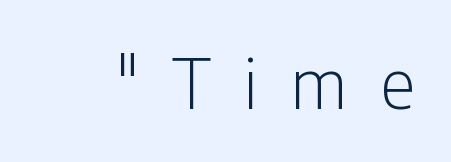
{"serif": "no", "italic": "no", "bold": "no", "weight": "light", "width": "condensed", "stroke_contrast": "low", "x_height": "medium", "monospaced": "no", "underline": "no", "letter_spacing": "wide", "letter_spacing_em": 0.47, "glyph_px": 69}
